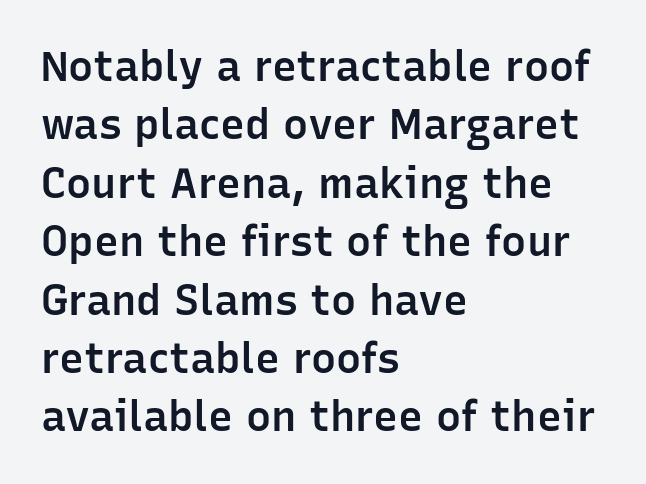
The image shows 42 px semibold sans-serif type, upright; set left-aligned, normal line spacing (1.39x), normal letter spacing, not underlined; low stroke contrast and a medium x-height.
